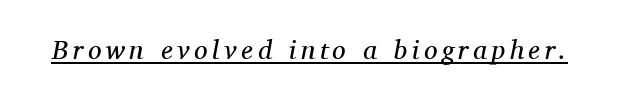
{"italic": "yes", "lean": "right", "slant_degrees": 11, "bold": "no", "underline": "yes", "glyph_px": 27}
